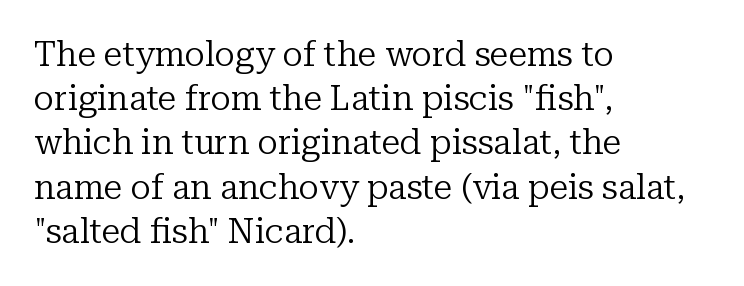
The image shows 34 px regular-weight serif type, upright; set left-aligned, normal line spacing (1.3x), normal letter spacing, not underlined; low stroke contrast and a medium x-height.
